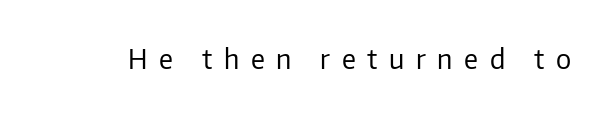
Every character sits straight up, as roman type does. Caption: expanded tracking, letters set apart. On a weight scale, this lands at 450 or below. Check under the words: just untouched page.
